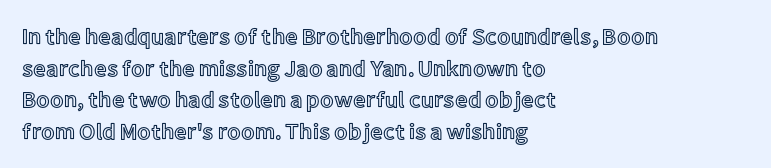
The image shows 22 px text type, upright; set left-aligned, normal line spacing (1.44x), normal letter spacing, not underlined.
